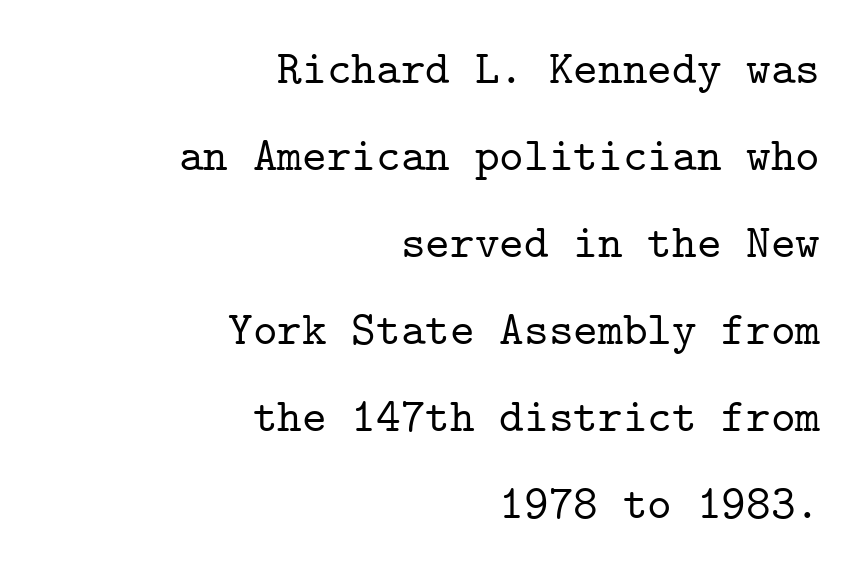
This is roman type, the default non-slanted kind. If you drew a ruler down the right edge, every line would touch it. Each letter's strokes conclude with small projecting serifs. A typesetter would call this monospace, since all characters share one set width. Nothing unusual about the tracking: characters are spaced as the font intends. Rule under the text: the space is simply empty.
